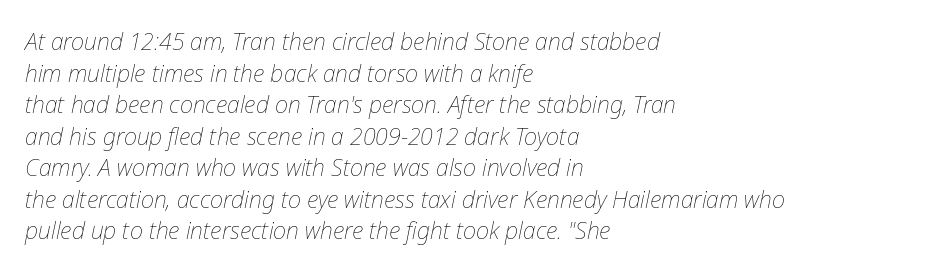
One-word summary of the alignment: left. This is oblique type, the kind used for emphasis or titles. The foot of each line stays bare and open. No extra tracking has been applied to these lines. Stem width sits at or under what a default text font uses. How would I describe the line gaps? Plain and ordinary.
